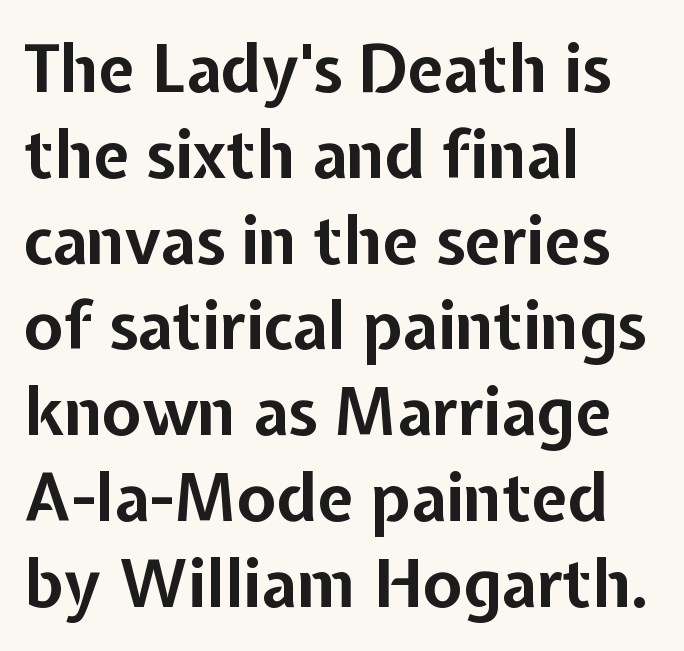
Q: Is the text bold? A: Yes.
Q: Is the text italic (slanted)? A: No, it is upright.
Q: Is the typeface a serif or a sans-serif typeface? A: Sans-serif.
Q: Is the text underlined? A: No.
Q: How is the paragraph aligned? A: Left-aligned.
Q: Is the spacing between letters normal or unusually wide? A: Normal.
Q: Is the spacing between lines tight, normal or loose? A: Normal.
Q: Width (condensed, normal, or wide)? A: Normal.
Q: Stroke contrast? A: Low.
Q: x-height? A: Medium.
Q: Monospaced? A: No.
